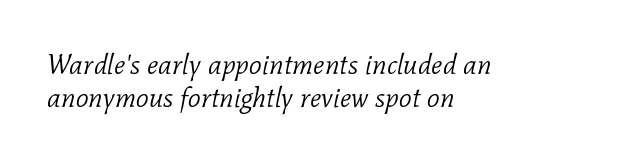
The image shows 28 px light serif type, italic (leaning right); set left-aligned, line spacing 1.18x, normal letter spacing, not underlined; low stroke contrast and a medium x-height.
